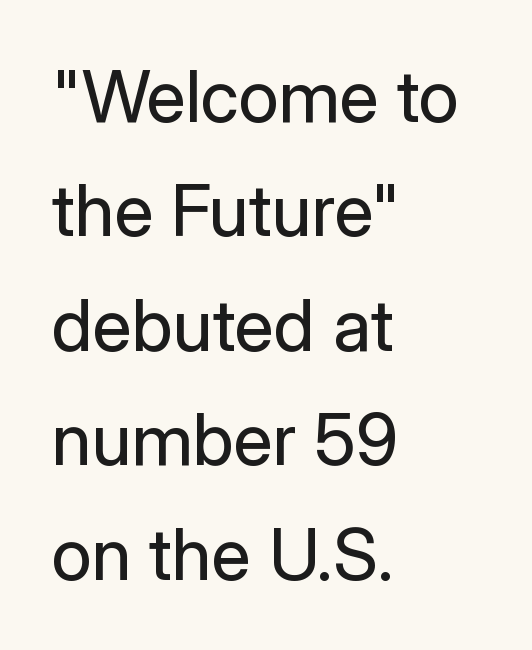
Q: Is the text bold? A: No.
Q: Is the text italic (slanted)? A: No, it is upright.
Q: Is the typeface a serif or a sans-serif typeface? A: Sans-serif.
Q: Is the text underlined? A: No.
Q: How is the paragraph aligned? A: Left-aligned.
Q: Is the spacing between letters normal or unusually wide? A: Normal.
Q: Is the spacing between lines tight, normal or loose? A: Normal.
Q: Width (condensed, normal, or wide)? A: Normal.
Q: Stroke contrast? A: Low.
Q: x-height? A: Medium.
Q: Monospaced? A: No.
